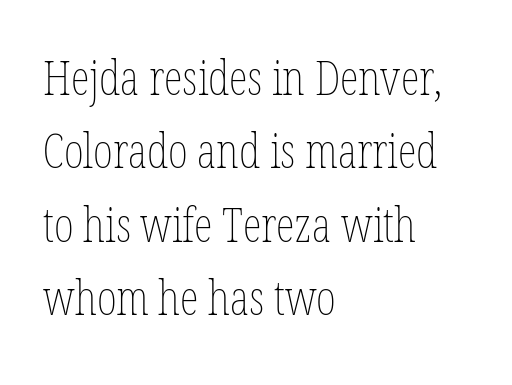
Is the type heavy? It reads as light-to-regular instead. The string is rendered with underlining switched off. Think of a printed novel: that variable character pitch is what you see here. Quick note: not italic, upright. Quick note: interline space is typical. The letters sit at their default tracking, neither squeezed nor spread.
